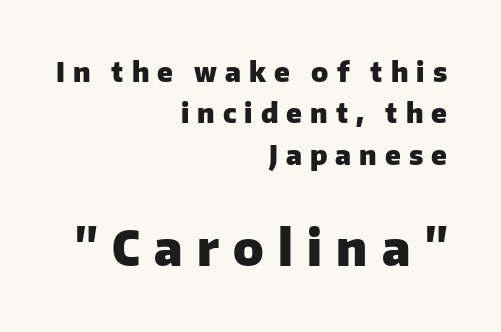
These lines are rendered in a variable-pitch font. Horizontally, the lines are justified to the trailing edge only. Letterform terminals end flat and unadorned throughout the passage. You can tell it's not italic because the verticals are truly vertical. Caption: expanded tracking, letters set apart. The space beneath each line is pristine and unruled.
